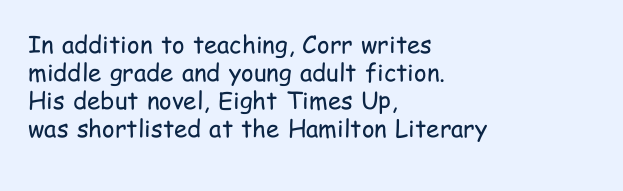
Q: Is the text bold? A: No.
Q: Is the text italic (slanted)? A: No, it is upright.
Q: Is the text underlined? A: No.
Q: How is the paragraph aligned? A: Left-aligned.
Q: Is the spacing between letters normal or unusually wide? A: Normal.
